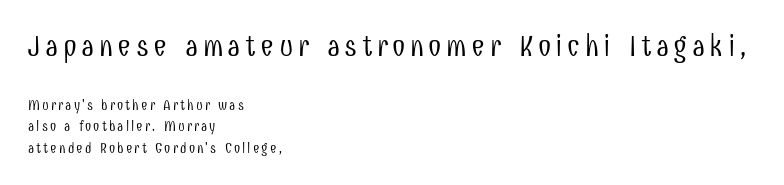
All the whitespace from short lines collects on the right. When letters stand straight like this, we call the style roman or upright. Visually, the top section dominates because its glyphs are scaled up. Leading: standard. The rendering shows plain stroke endings on the letterforms — a sans-serif design. Each row of text sits above clean, open space.
